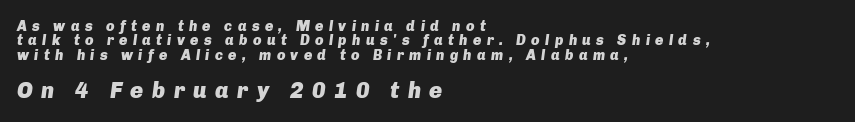
Q: Is the text bold? A: Yes.
Q: Is the text italic (slanted)? A: Yes, it leans right by about 8 degrees.
Q: Is the text underlined? A: No.
Q: How is the paragraph aligned? A: Left-aligned.
Q: Is the spacing between letters normal or unusually wide? A: Unusually wide.
Q: Is the spacing between lines tight, normal or loose? A: Tight.
Q: Which block of text is set in a larger size, the first (top) or the second (bottom)? A: The second (bottom) one.
